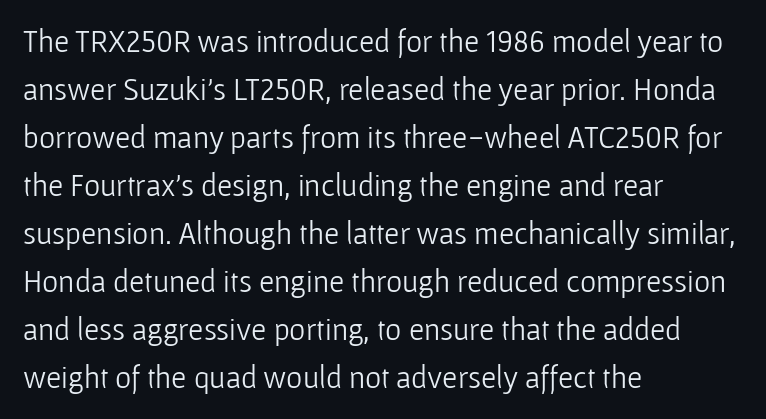
Posture: straight, roman, zero tilt. Is this a heavy cut? Hardly; it is regular or lighter. The passage shown is not underscored anywhere. The rows are spaced the way most documents space them. Spacing verdict: proportional, widths tailored to each character. How are the letters spaced? Ordinarily, with no added tracking.
